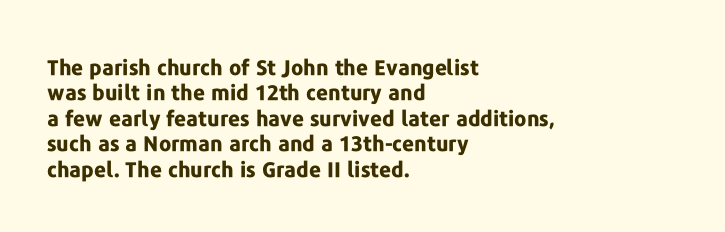
The gaps between neighbouring characters are ordinary and unremarkable. Heavy, bold letterforms. Posture: straight, roman, zero tilt. Caption: multi-line text, flush left, ragged right. Clear beneath every line of the passage.
